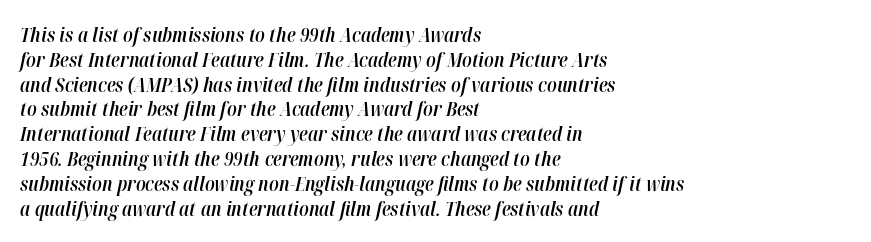
The rendering uses a semibold face; strokes are thickened but not to full bold. The letterforms sit shoulder to shoulder at normal distance. Horizontal alignment here is leftward, the default for most running prose. Clear beneath every line of the passage. In terms of posture, this sample is oblique.
